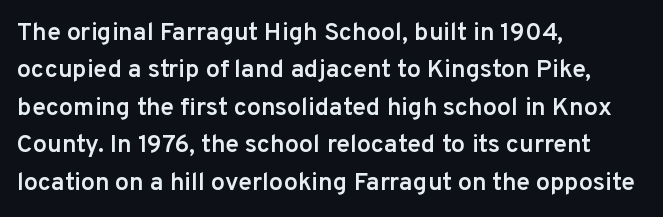
Standard letterfit; no display-style spreading of the glyphs. A bare baseline throughout the passage. Baseline-to-baseline distance is the conventional proportion of letter height. The axis of the letterforms is exactly vertical. The passage shown is semibold, sitting just below true bold. The lines are quadded left.
